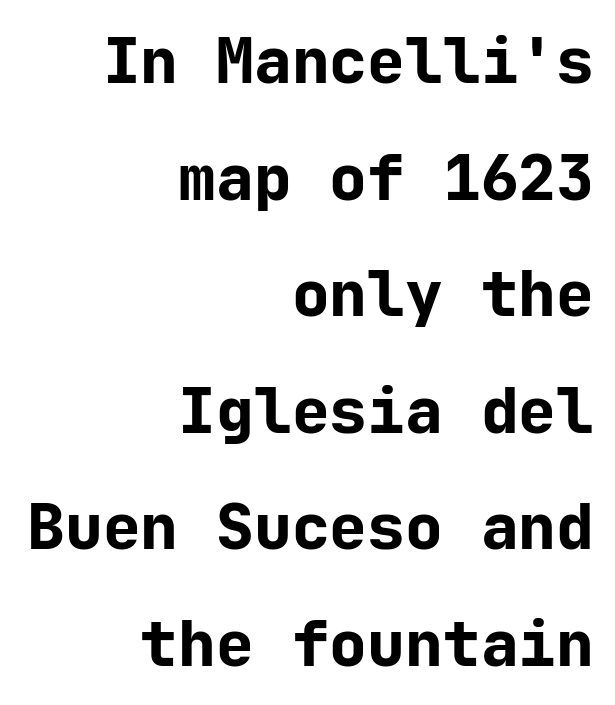
The strokes are fattened all the way to bold. Layout note: lines flush right. Each row of text sits above clean, open space. The rendering keeps characters at their native spacing. Unlike a traditional serif, this face leaves its strokes unadorned. The face used here is monospaced, like something from a code editor.
